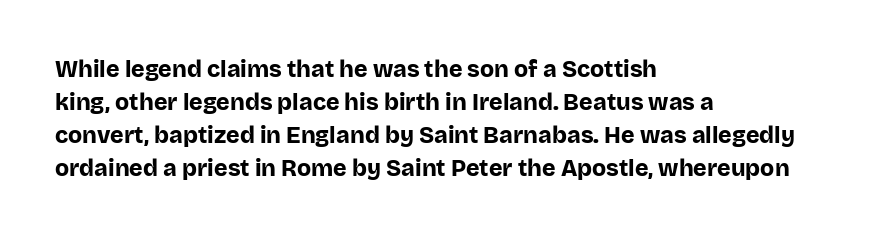
{"italic": "no", "bold": "yes", "underline": "no", "align": "left", "line_spacing": "normal", "line_spacing_ratio": 1.44, "letter_spacing": "normal", "letter_spacing_em": 0.0, "glyph_px": 23}
